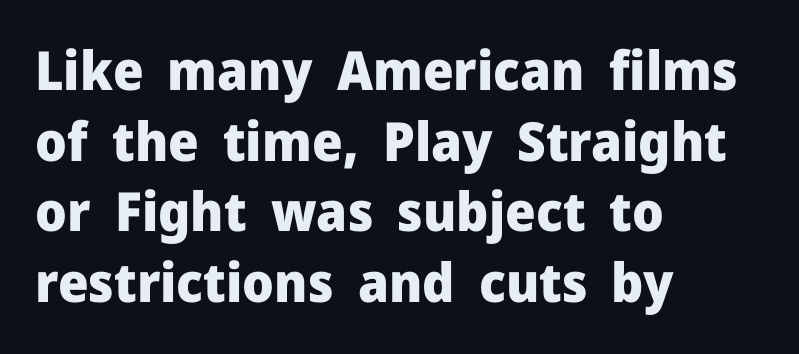
Look at the stroke-to-counter ratio: heavy, a bold. This sample uses a sans-serif face. Posture: straight, roman, zero tilt. Where is the straight margin? On the left. Leading matches the norm, producing a regular column. The foot of each line stays bare and open.
